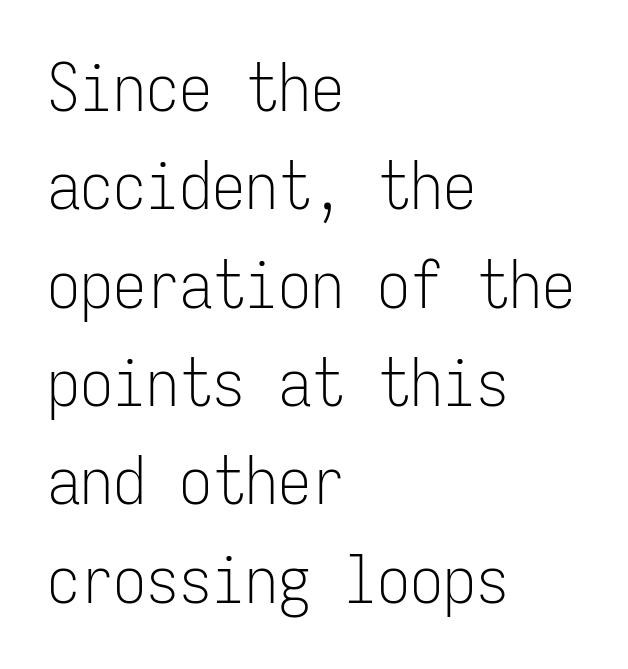
No extra ink here — the face is not bold. You could count columns in this text — the font is strictly monospaced. Every character sits straight up, as roman type does. Does extra space separate the letters? No, they use regular spacing.
